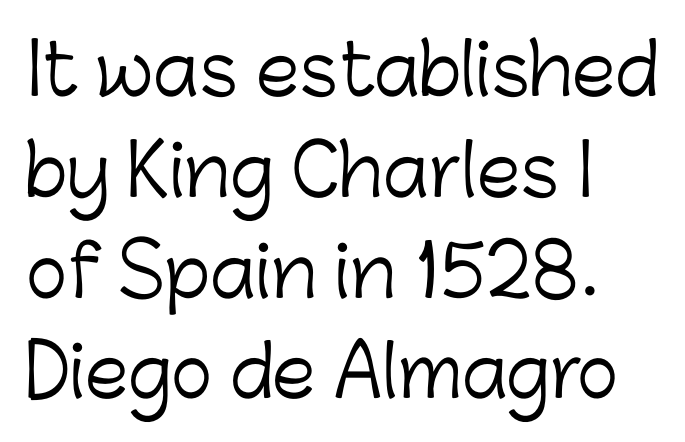
Q: Is the text bold? A: No.
Q: Is the text italic (slanted)? A: No, it is upright.
Q: Is the typeface a serif or a sans-serif typeface? A: Sans-serif.
Q: Is the text underlined? A: No.
Q: How is the paragraph aligned? A: Left-aligned.
Q: Is the spacing between letters normal or unusually wide? A: Normal.
Q: Is the spacing between lines tight, normal or loose? A: Normal.
Q: Width (condensed, normal, or wide)? A: Normal.
Q: Stroke contrast? A: Low.
Q: x-height? A: Medium.
Q: Monospaced? A: No.
